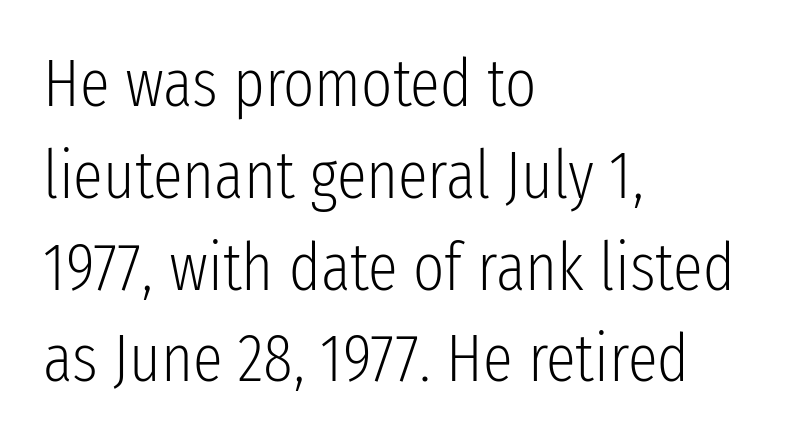
The image shows 67 px light, condensed sans-serif type, upright; set left-aligned, normal line spacing (1.37x), normal letter spacing, not underlined; low stroke contrast and a medium x-height.
